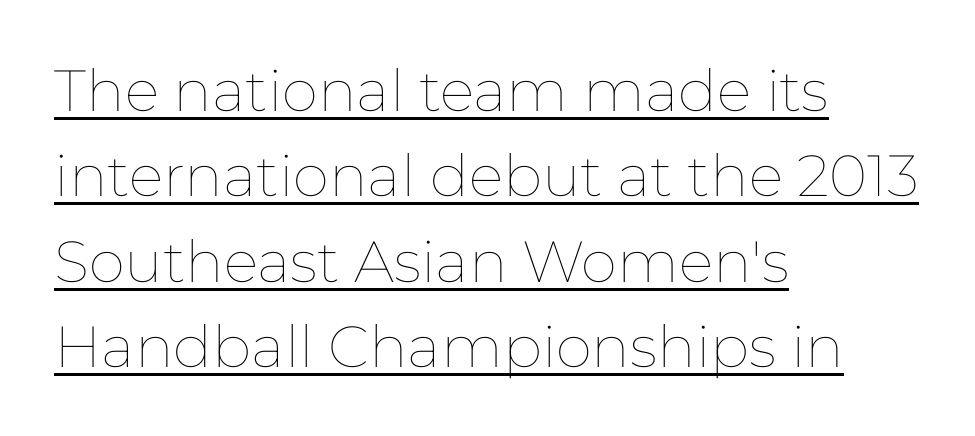
These glyphs show unthickened strokes, regular width or finer. Horizontal alignment here is leftward, the default for most running prose. Is this a fixed-width face? No — the glyphs have proportional, varying widths. Normally led — the rows are evenly, conventionally spaced.
